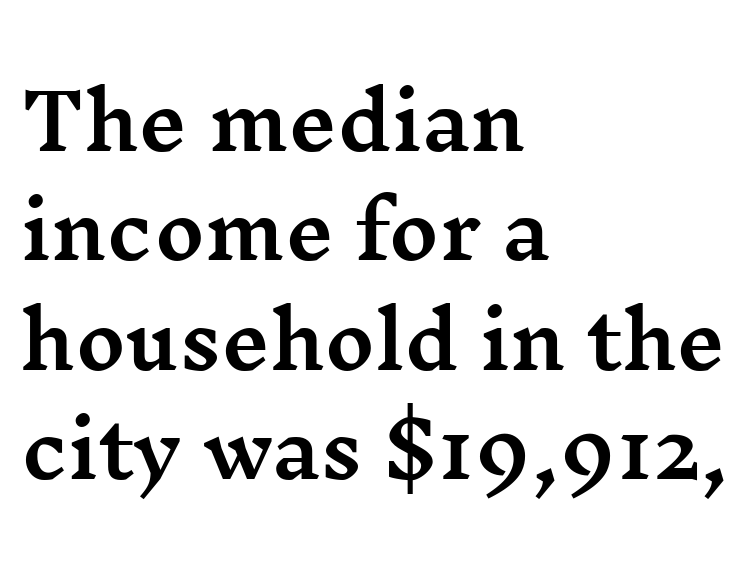
Q: Is the text italic (slanted)? A: No, it is upright.
Q: Is the typeface a serif or a sans-serif typeface? A: Serif.
Q: Is the text underlined? A: No.
Q: How is the paragraph aligned? A: Left-aligned.
Q: Is the spacing between letters normal or unusually wide? A: Normal.
Q: Is the spacing between lines tight, normal or loose? A: Normal.
Q: Width (condensed, normal, or wide)? A: Wide.
Q: Stroke contrast? A: Medium.
Q: x-height? A: Medium.
Q: Monospaced? A: No.
